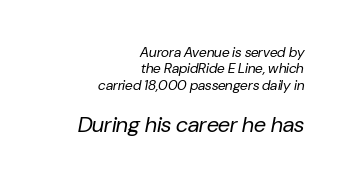
{"italic": "yes", "lean": "right", "slant_degrees": 10, "bold": "no", "underline": "no", "align": "right", "line_spacing_ratio": 1.17, "letter_spacing": "normal", "letter_spacing_em": 0.0, "larger_block": "second", "size_ratio": 1.57, "glyph_px": 22}
